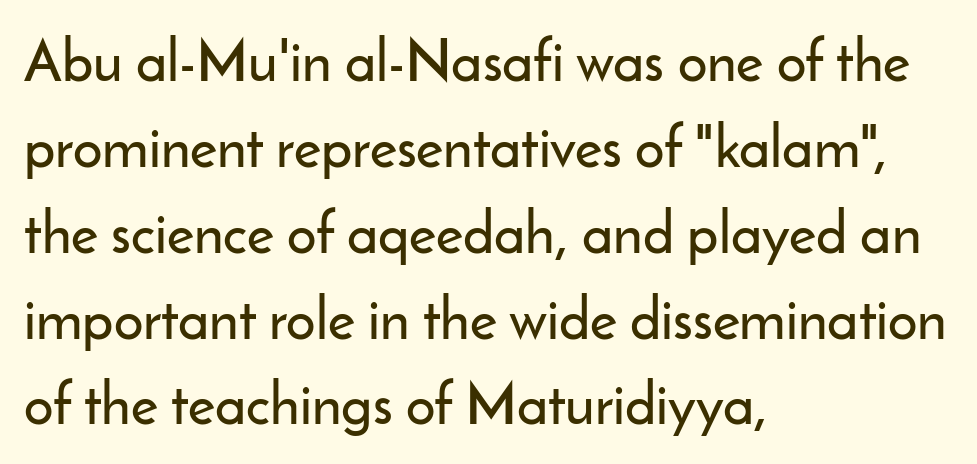
{"serif": "no", "italic": "no", "width": "normal", "stroke_contrast": "low", "x_height": "small", "monospaced": "no", "underline": "no", "align": "left", "line_spacing": "normal", "line_spacing_ratio": 1.48, "letter_spacing": "normal", "letter_spacing_em": 0.0, "glyph_px": 58}
